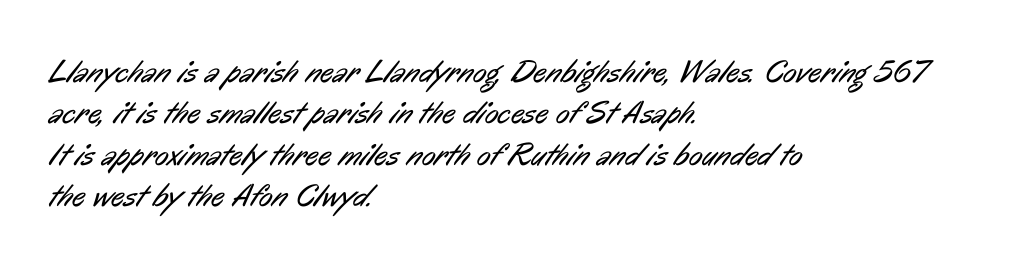
{"serif": "no", "bold": "no", "weight": "regular", "width": "condensed", "stroke_contrast": "low", "x_height": "medium", "monospaced": "no", "underline": "no", "align": "left", "line_spacing": "normal", "line_spacing_ratio": 1.29, "letter_spacing": "normal", "letter_spacing_em": 0.0, "glyph_px": 32}
